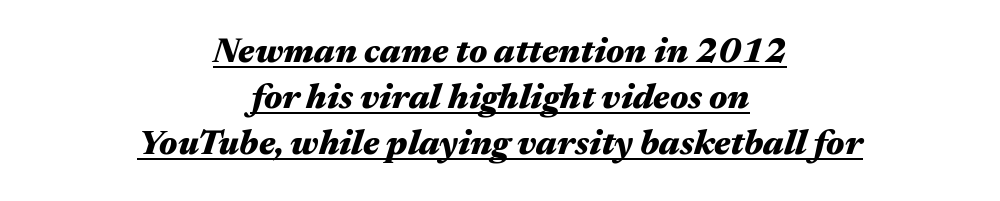
{"italic": "yes", "lean": "right", "slant_degrees": 17, "bold": "yes", "weight": "heavy", "width": "wide", "stroke_contrast": "medium", "x_height": "medium", "monospaced": "no", "underline": "yes", "align": "center", "line_spacing": "normal", "line_spacing_ratio": 1.32, "letter_spacing": "normal", "letter_spacing_em": 0.0, "glyph_px": 35}
